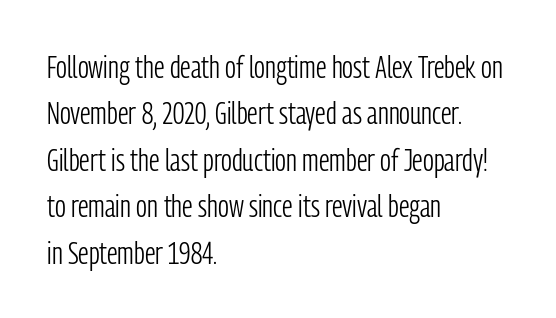
The image shows 31 px light, condensed sans-serif type, upright; set left-aligned, normal line spacing (1.5x), normal letter spacing, not underlined; low stroke contrast and a medium x-height.
